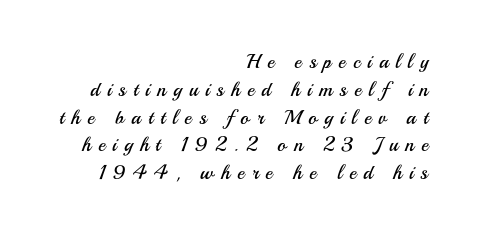
{"bold": "no", "underline": "no", "align": "right", "line_spacing": "normal", "line_spacing_ratio": 1.39, "letter_spacing": "wide", "letter_spacing_em": 0.36, "glyph_px": 20}
